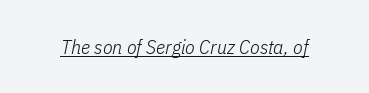
Q: Is the text bold? A: No.
Q: Is the text italic (slanted)? A: Yes, it leans right by about 11 degrees.
Q: Is the text underlined? A: Yes.
Q: Is the spacing between letters normal or unusually wide? A: Normal.
